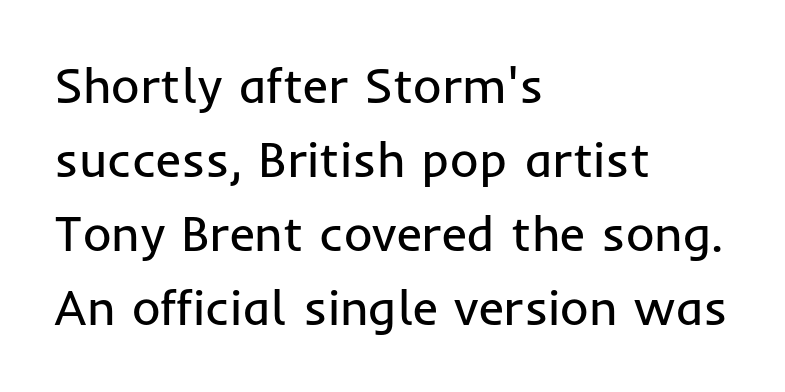
The lines sit at an ordinary, default distance from one another. Students, note that the glyphs here touch the page at normal intervals. One-word summary of the alignment: left. Heaviness? Minimal to ordinary, like unemphasized prose.
